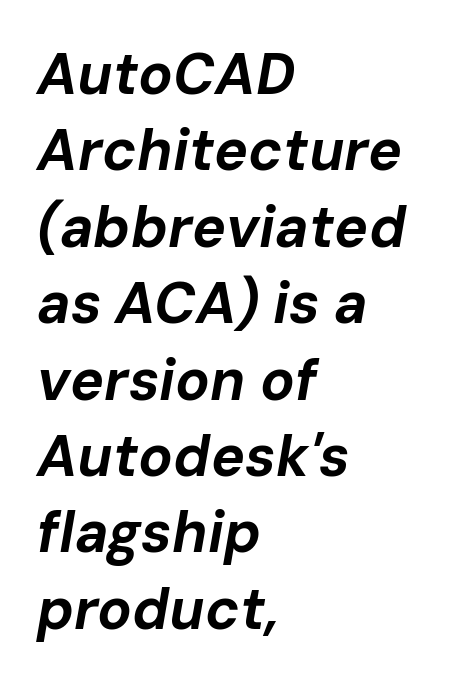
The image shows 57 px bold type, italic (leaning right); set left-aligned, normal line spacing (1.34x), normal letter spacing, not underlined; low stroke contrast and a medium x-height.
